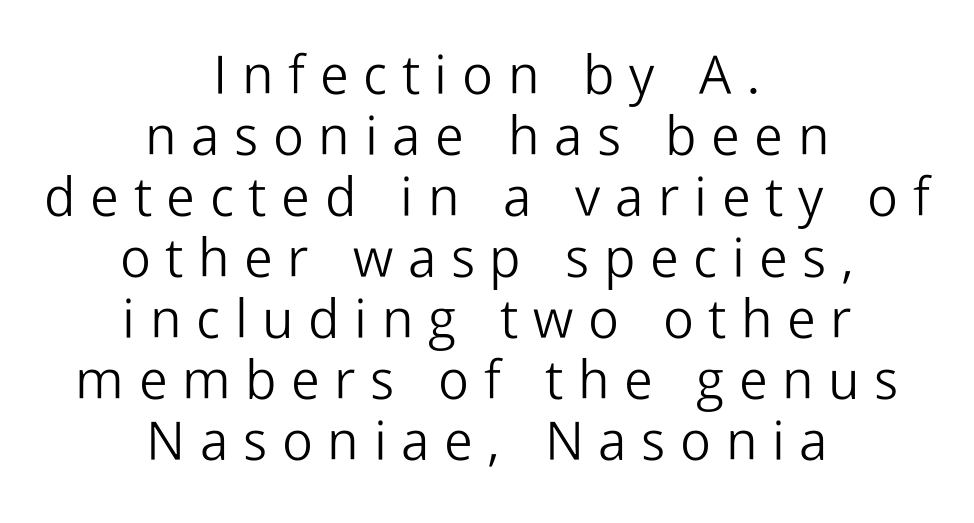
The image shows 54 px light sans-serif type, upright; set centered, tight line spacing (1.13x), unusually wide letter spacing (+0.27 em), not underlined; low stroke contrast and a medium x-height.
